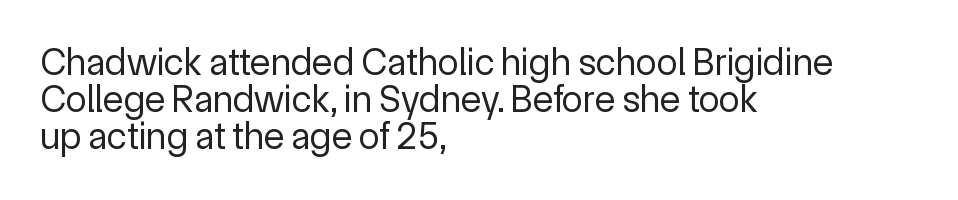
Q: Is the text bold? A: No.
Q: Is the text italic (slanted)? A: No, it is upright.
Q: Is the typeface a serif or a sans-serif typeface? A: Sans-serif.
Q: Is the text underlined? A: No.
Q: How is the paragraph aligned? A: Left-aligned.
Q: Is the spacing between letters normal or unusually wide? A: Normal.
Q: Is the spacing between lines tight, normal or loose? A: Tight.
Q: Width (condensed, normal, or wide)? A: Normal.
Q: x-height? A: Medium.
Q: Monospaced? A: No.
